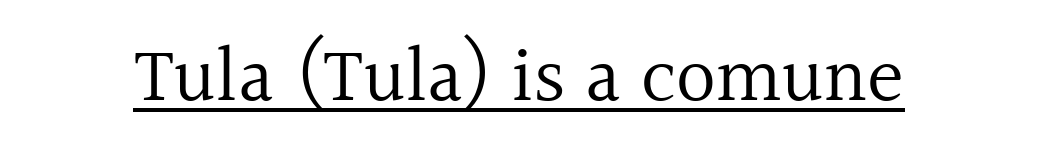
{"serif": "yes", "italic": "no", "bold": "no", "weight": "regular", "width": "normal", "x_height": "medium", "monospaced": "no", "underline": "yes", "letter_spacing": "normal", "letter_spacing_em": 0.0, "glyph_px": 78}
